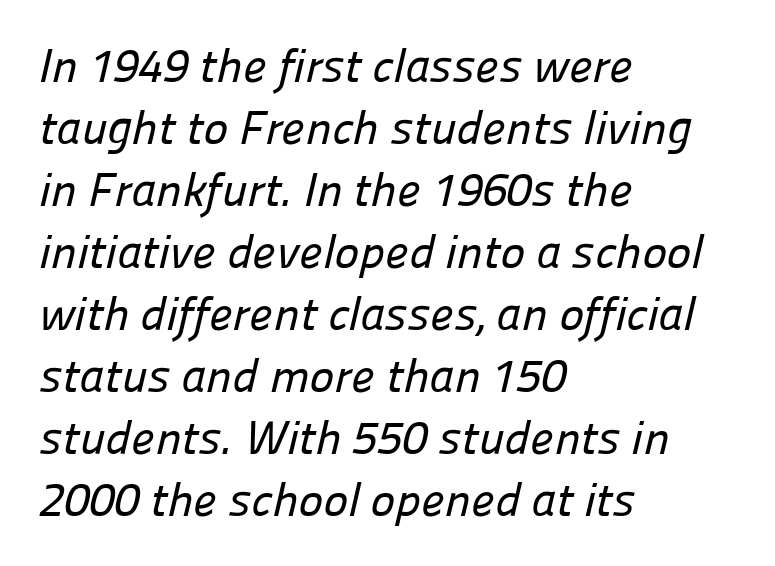
Q: Is the typeface a serif or a sans-serif typeface? A: Sans-serif.
Q: Is the text underlined? A: No.
Q: How is the paragraph aligned? A: Left-aligned.
Q: Is the spacing between letters normal or unusually wide? A: Normal.
Q: Is the spacing between lines tight, normal or loose? A: Normal.
Q: Width (condensed, normal, or wide)? A: Normal.
Q: Stroke contrast? A: Low.
Q: x-height? A: Medium.
Q: Monospaced? A: No.
